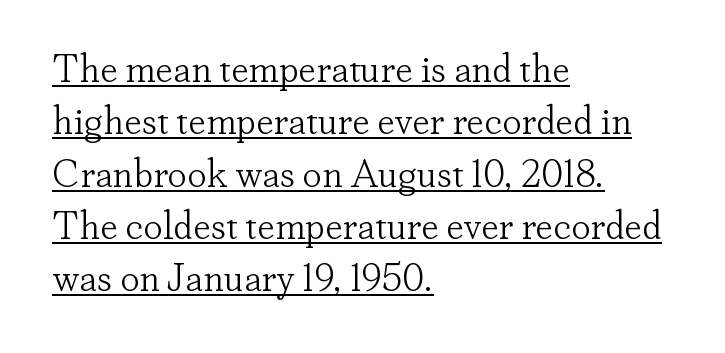
{"serif": "yes", "italic": "no", "bold": "no", "weight": "light", "width": "normal", "stroke_contrast": "low", "x_height": "small", "monospaced": "no", "underline": "yes", "align": "left", "line_spacing": "normal", "line_spacing_ratio": 1.34, "letter_spacing": "normal", "letter_spacing_em": 0.0, "glyph_px": 39}
